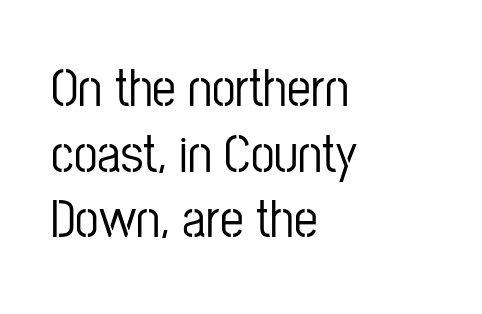
The image shows 53 px condensed sans-serif type, upright; set left-aligned, line spacing 1.24x, normal letter spacing, not underlined; low stroke contrast and a medium x-height.
